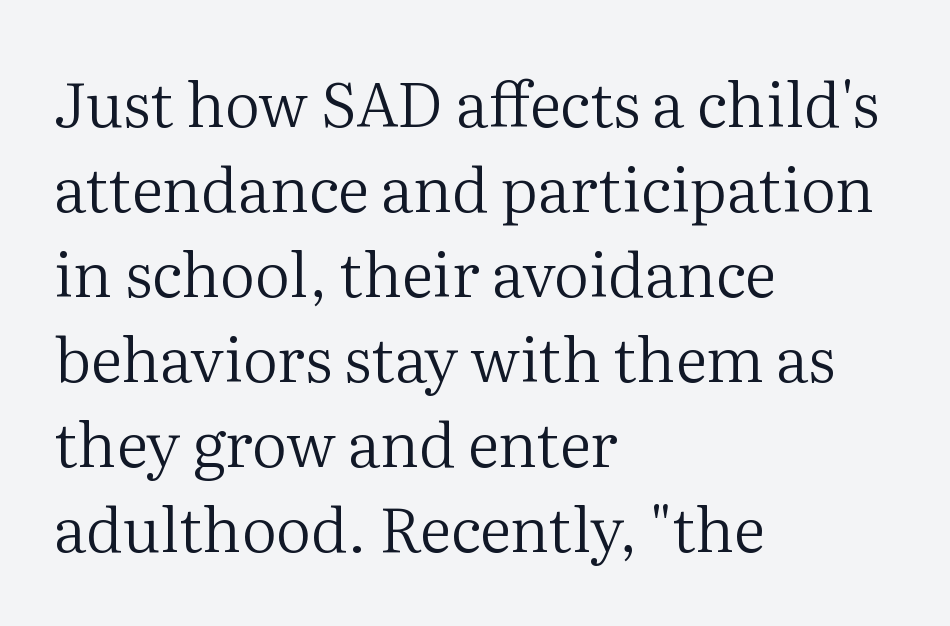
The image shows 62 px regular-weight serif type, upright; set left-aligned, normal line spacing (1.37x), normal letter spacing, not underlined; medium stroke contrast and a medium x-height.
